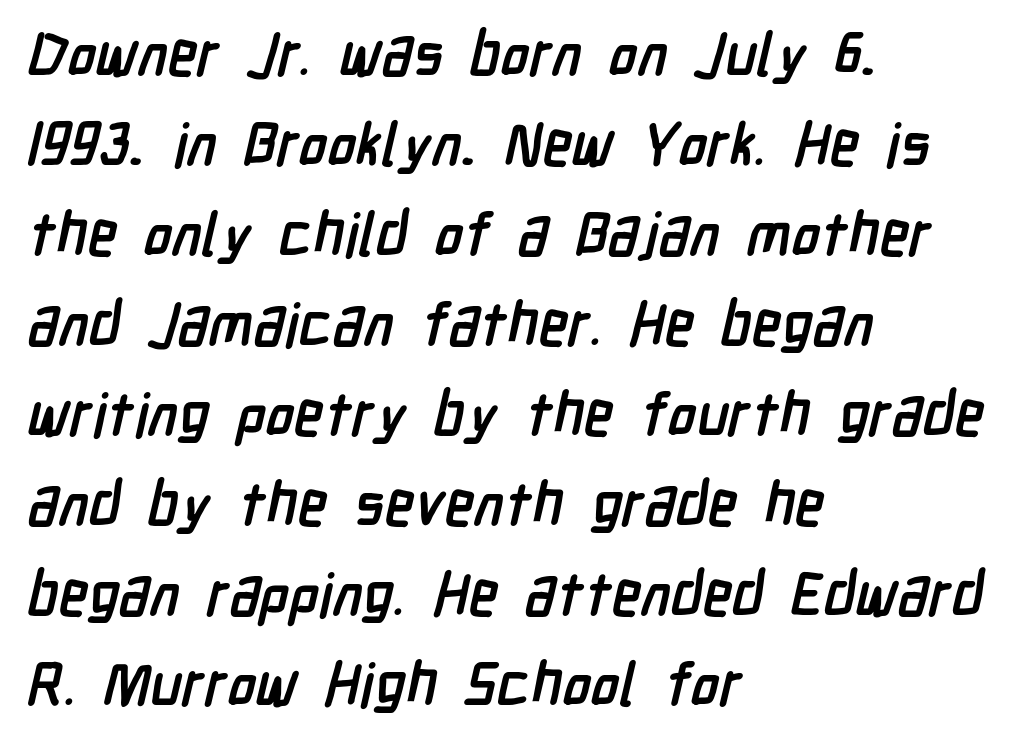
The image shows 60 px semibold, condensed sans-serif type; set left-aligned, normal line spacing (1.5x), normal letter spacing, not underlined; low stroke contrast and a medium x-height.
